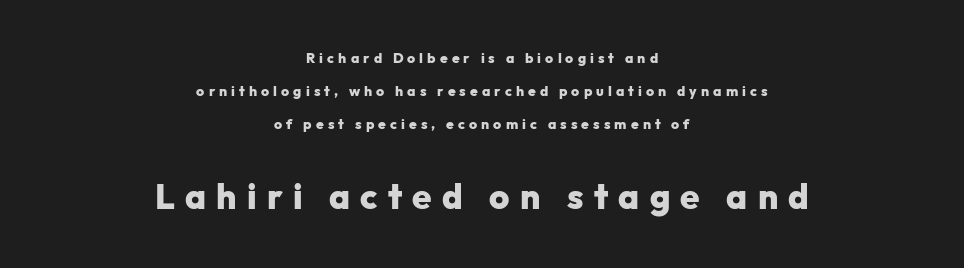
{"serif": "no", "italic": "no", "bold": "yes", "weight": "heavy", "width": "normal", "stroke_contrast": "low", "x_height": "medium", "monospaced": "no", "underline": "no", "align": "center", "line_spacing": "loose", "line_spacing_ratio": 2.37, "letter_spacing": "wide", "letter_spacing_em": 0.29, "larger_block": "second", "size_ratio": 2.5, "glyph_px": 35}
